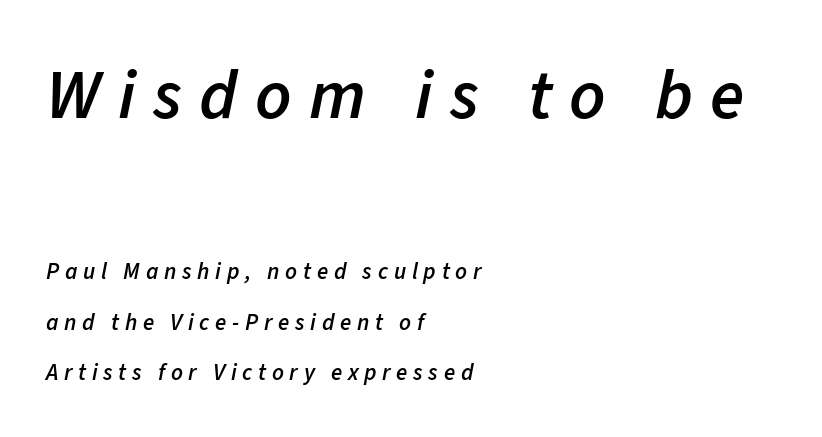
The image shows 70 px semibold type, italic (leaning right); set left-aligned, loose line spacing (2.19x), unusually wide letter spacing (+0.25 em), not underlined; the first (top) block is 3.04x larger; low stroke contrast and a medium x-height.
